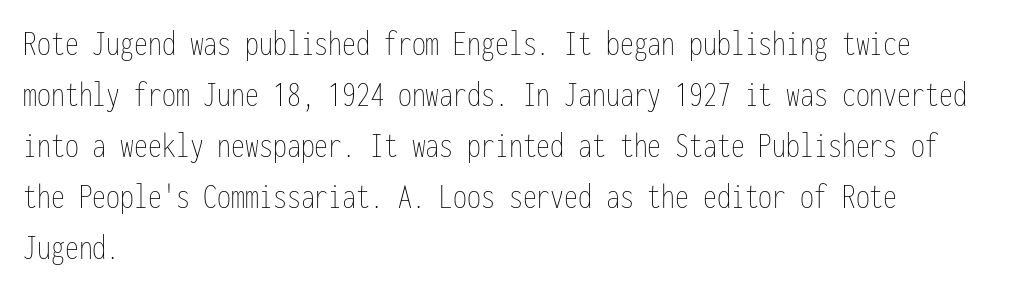
Q: Is the text bold? A: No.
Q: Is the text italic (slanted)? A: No, it is upright.
Q: Is the text underlined? A: No.
Q: How is the paragraph aligned? A: Left-aligned.
Q: Is the spacing between letters normal or unusually wide? A: Normal.
Q: Is the spacing between lines tight, normal or loose? A: Normal.
Q: Width (condensed, normal, or wide)? A: Condensed.
Q: Stroke contrast? A: Low.
Q: x-height? A: Medium.
Q: Monospaced? A: Yes.
